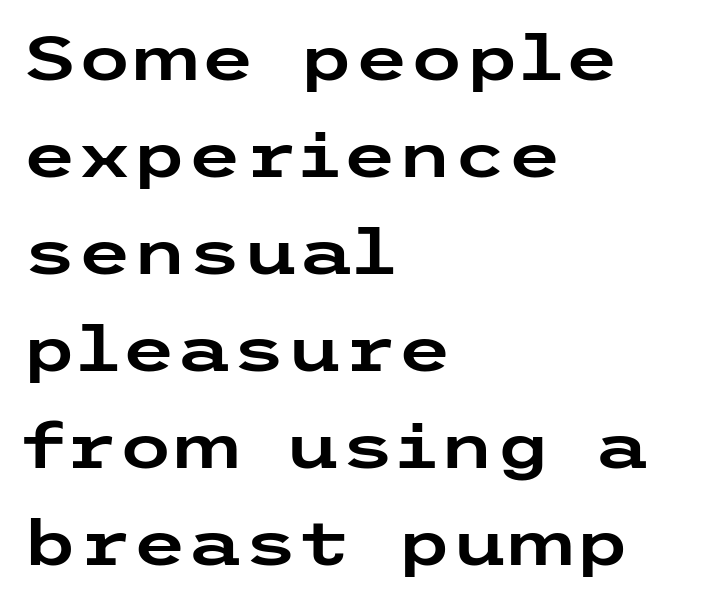
{"serif": "no", "italic": "no", "width": "wide", "stroke_contrast": "low", "x_height": "medium", "underline": "no", "align": "left", "line_spacing": "normal", "line_spacing_ratio": 1.54, "letter_spacing": "normal", "letter_spacing_em": 0.0, "glyph_px": 63}
